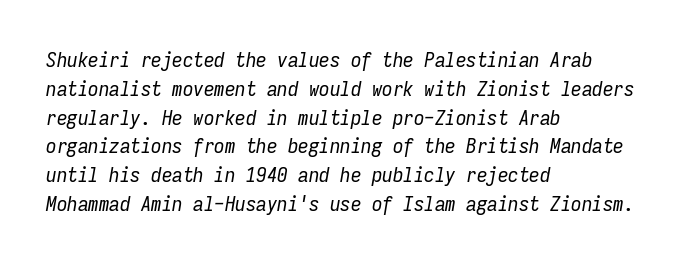
{"italic": "yes", "lean": "right", "slant_degrees": 9, "bold": "no", "underline": "no", "align": "left", "line_spacing": "normal", "line_spacing_ratio": 1.37, "letter_spacing": "normal", "letter_spacing_em": 0.0, "glyph_px": 21}
